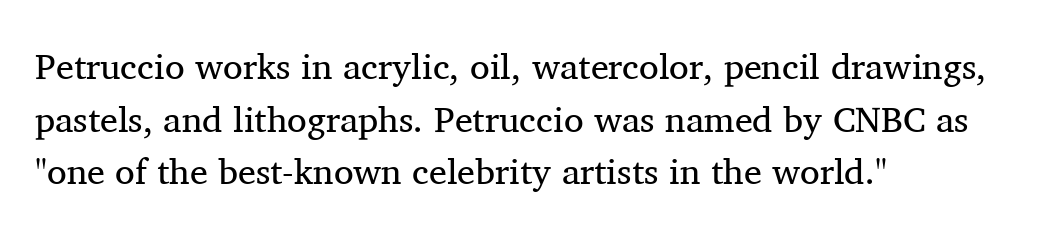
Q: Is the text bold? A: No.
Q: Is the text italic (slanted)? A: No, it is upright.
Q: Is the typeface a serif or a sans-serif typeface? A: Serif.
Q: Is the text underlined? A: No.
Q: How is the paragraph aligned? A: Left-aligned.
Q: Is the spacing between letters normal or unusually wide? A: Normal.
Q: Is the spacing between lines tight, normal or loose? A: Normal.
Q: Width (condensed, normal, or wide)? A: Normal.
Q: Stroke contrast? A: Medium.
Q: x-height? A: Medium.
Q: Monospaced? A: No.
